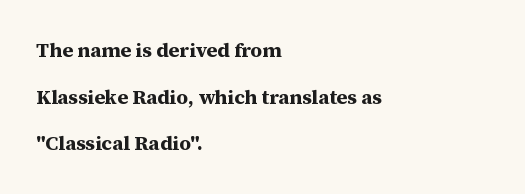
Q: Is the text bold? A: Yes.
Q: Is the text italic (slanted)? A: No, it is upright.
Q: Is the text underlined? A: No.
Q: How is the paragraph aligned? A: Left-aligned.
Q: Is the spacing between letters normal or unusually wide? A: Normal.
Q: Is the spacing between lines tight, normal or loose? A: Loose.
